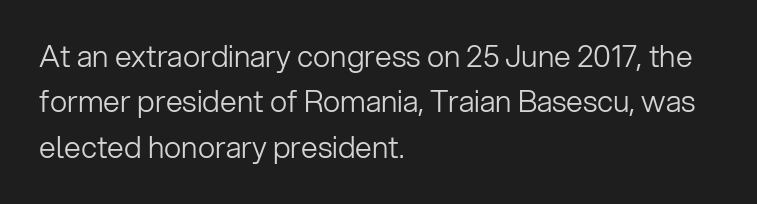
Q: Is the text bold? A: No.
Q: Is the text italic (slanted)? A: No, it is upright.
Q: Is the typeface a serif or a sans-serif typeface? A: Sans-serif.
Q: Is the text underlined? A: No.
Q: How is the paragraph aligned? A: Left-aligned.
Q: Is the spacing between letters normal or unusually wide? A: Normal.
Q: Is the spacing between lines tight, normal or loose? A: Normal.
Q: Width (condensed, normal, or wide)? A: Normal.
Q: Stroke contrast? A: Low.
Q: x-height? A: Medium.
Q: Monospaced? A: No.
